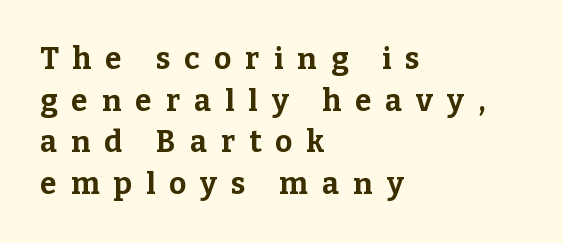
Q: Is the text bold? A: Yes.
Q: Is the text italic (slanted)? A: No, it is upright.
Q: Is the typeface a serif or a sans-serif typeface? A: Serif.
Q: Is the text underlined? A: No.
Q: How is the paragraph aligned? A: Left-aligned.
Q: Is the spacing between letters normal or unusually wide? A: Unusually wide.
Q: Is the spacing between lines tight, normal or loose? A: Normal.
Q: Width (condensed, normal, or wide)? A: Normal.
Q: Stroke contrast? A: Low.
Q: x-height? A: Medium.
Q: Monospaced? A: No.
